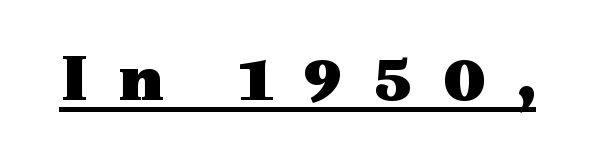
The specimen reads as upright at a glance. Here the glyphs are tracked loosely, breaking word shapes into spaced letters. Decoration check: the copy is underlined. I'd call this a serif setting — the letters wear small feet.
